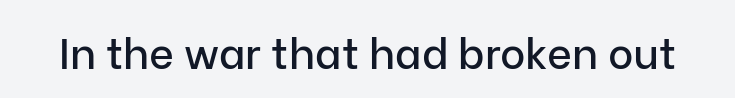
Q: Is the text italic (slanted)? A: No, it is upright.
Q: Is the typeface a serif or a sans-serif typeface? A: Sans-serif.
Q: Is the text underlined? A: No.
Q: Is the spacing between letters normal or unusually wide? A: Normal.
Q: Width (condensed, normal, or wide)? A: Normal.
Q: Stroke contrast? A: Low.
Q: x-height? A: Medium.
Q: Monospaced? A: No.
